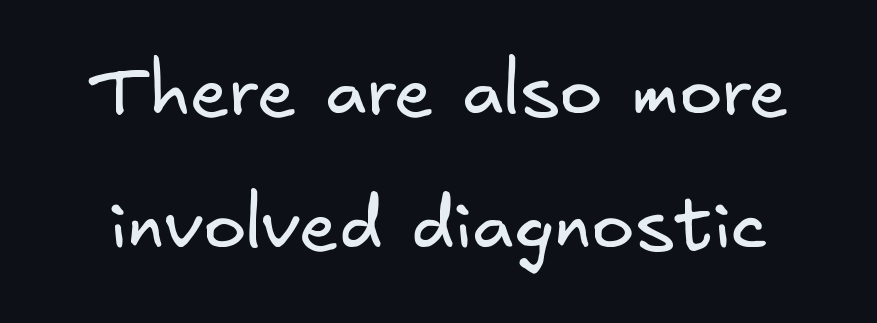
Letters have the restrained weight of plain body copy at most. Any mark beneath the type? The region is blank. The designer went with a sans here, leaving each stem footless. No extra tracking has been applied to these lines.
